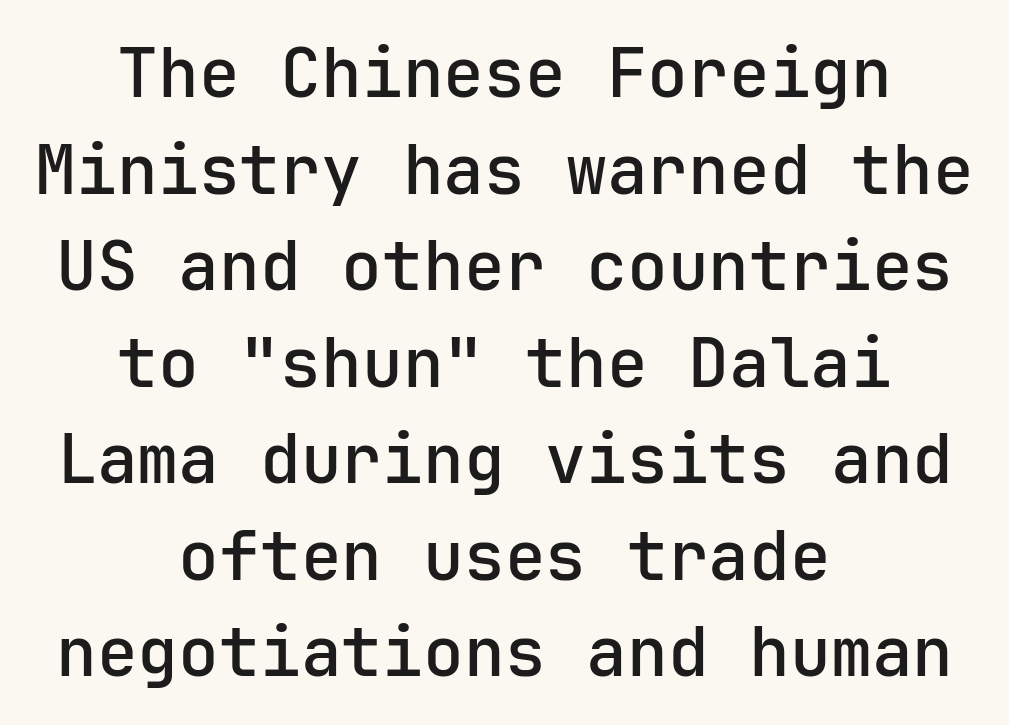
Examine the stroke ends and you'll find no serifs. The font's upright variant was chosen for this text. A normal amount of white space separates one row of letters from the next. Caption: standard tracking, unaltered. In terms of weight, the rendering is demibold, just under bold.
